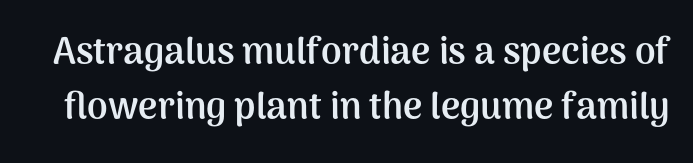
{"serif": "no", "italic": "no", "bold": "yes", "weight": "semibold", "width": "normal", "stroke_contrast": "medium", "x_height": "medium", "monospaced": "no", "underline": "no", "line_spacing": "normal", "line_spacing_ratio": 1.5, "letter_spacing": "normal", "letter_spacing_em": 0.0, "glyph_px": 37}
